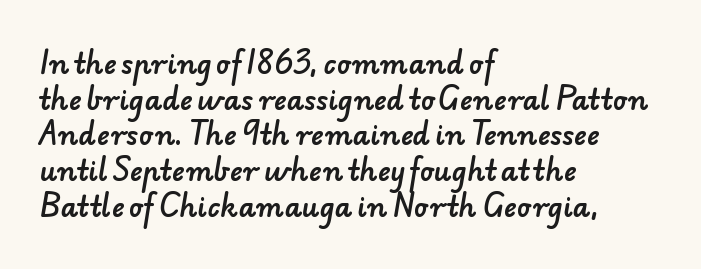
{"underline": "no", "align": "left", "line_spacing": "normal", "line_spacing_ratio": 1.32, "letter_spacing": "normal", "letter_spacing_em": 0.0, "glyph_px": 27}
